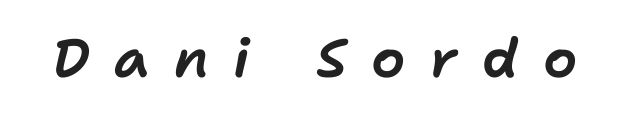
The image shows 54 px text type, italic (leaning right); set unusually wide letter spacing (+0.45 em), not underlined; low stroke contrast and a medium x-height.
